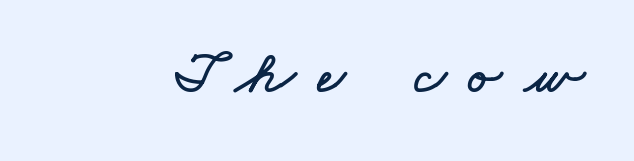
The image shows 62 px wide type; set unusually wide letter spacing (+0.36 em), not underlined; low stroke contrast and a small x-height.
